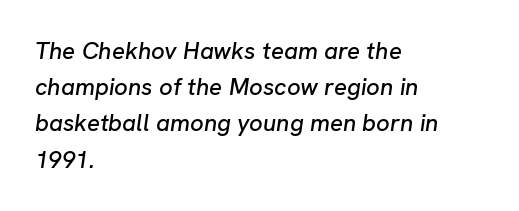
{"italic": "yes", "lean": "right", "slant_degrees": 8, "underline": "no", "align": "left", "line_spacing": "normal", "line_spacing_ratio": 1.51, "letter_spacing": "normal", "letter_spacing_em": 0.0, "glyph_px": 24}
